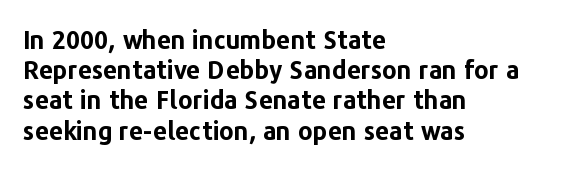
The image shows 25 px bold type, upright; set left-aligned, line spacing 1.21x, normal letter spacing, not underlined.
